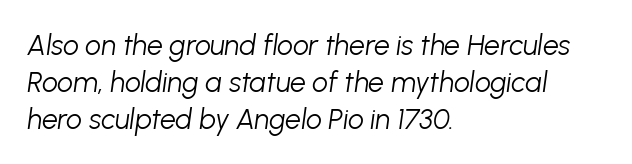
{"italic": "yes", "lean": "right", "slant_degrees": 8, "bold": "no", "weight": "light", "width": "normal", "stroke_contrast": "low", "x_height": "medium", "monospaced": "no", "underline": "no", "align": "left", "line_spacing": "normal", "line_spacing_ratio": 1.32, "letter_spacing": "normal", "letter_spacing_em": 0.0, "glyph_px": 28}
